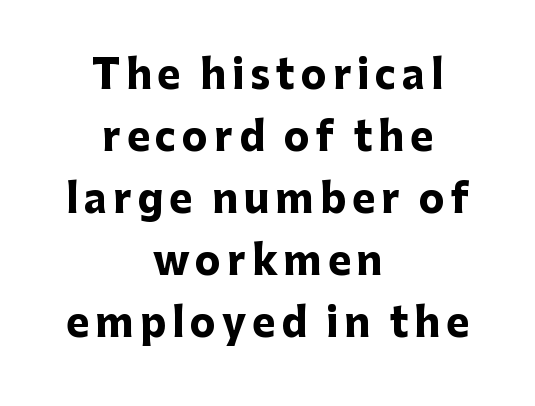
The letters advance in unequal steps, a hallmark of proportional type. Every letter is thick-stroked: bold, no question. Examine the stroke ends and you'll find no serifs. Italic? Not at all — the glyphs are vertical.
